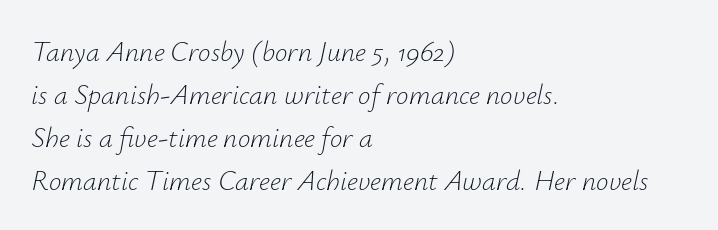
The image shows 28 px light type, italic (leaning right); set left-aligned, normal line spacing (1.53x), normal letter spacing, not underlined; low stroke contrast and a small x-height.
